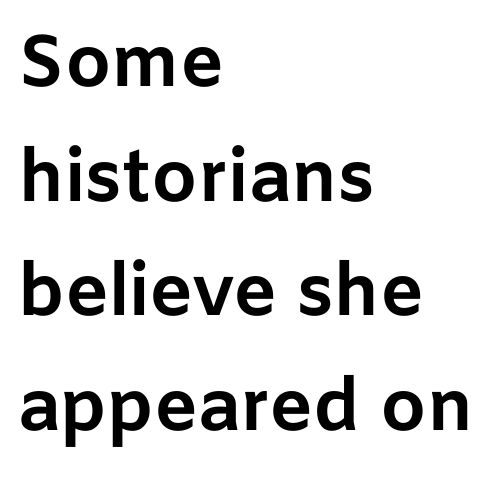
The image shows 73 px bold sans-serif type, upright; set left-aligned, normal line spacing (1.57x), normal letter spacing, not underlined; low stroke contrast and a medium x-height.
